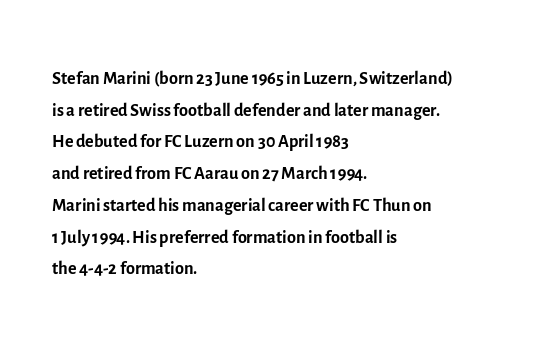
{"italic": "no", "bold": "no", "underline": "no", "align": "left", "line_spacing_ratio": 1.22, "letter_spacing": "normal", "letter_spacing_em": 0.0, "glyph_px": 26}
